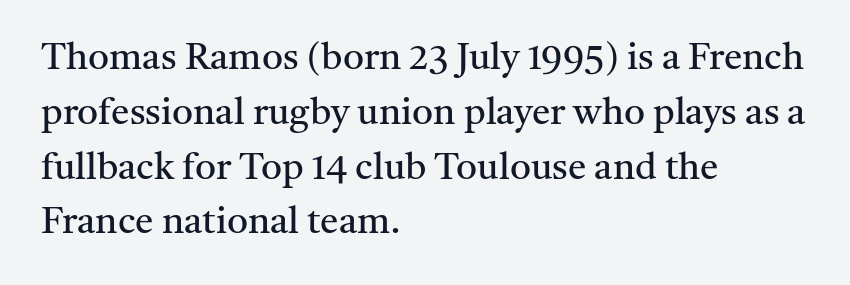
Q: Is the text bold? A: No.
Q: Is the text italic (slanted)? A: No, it is upright.
Q: Is the typeface a serif or a sans-serif typeface? A: Serif.
Q: Is the text underlined? A: No.
Q: How is the paragraph aligned? A: Left-aligned.
Q: Is the spacing between letters normal or unusually wide? A: Normal.
Q: Is the spacing between lines tight, normal or loose? A: Normal.
Q: Width (condensed, normal, or wide)? A: Normal.
Q: Stroke contrast? A: Medium.
Q: x-height? A: Medium.
Q: Monospaced? A: No.
